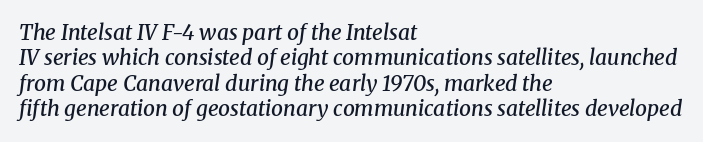
Q: Is the text bold? A: Semi-bold.
Q: Is the text italic (slanted)? A: Yes, it leans right by about 8 degrees.
Q: Is the text underlined? A: No.
Q: How is the paragraph aligned? A: Left-aligned.
Q: Is the spacing between letters normal or unusually wide? A: Normal.
